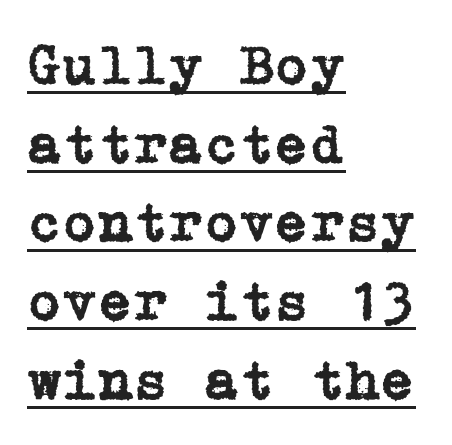
{"serif": "yes", "italic": "no", "width": "normal", "stroke_contrast": "low", "x_height": "medium", "underline": "yes", "align": "left", "line_spacing": "normal", "line_spacing_ratio": 1.38, "letter_spacing": "normal", "letter_spacing_em": 0.0, "glyph_px": 57}
